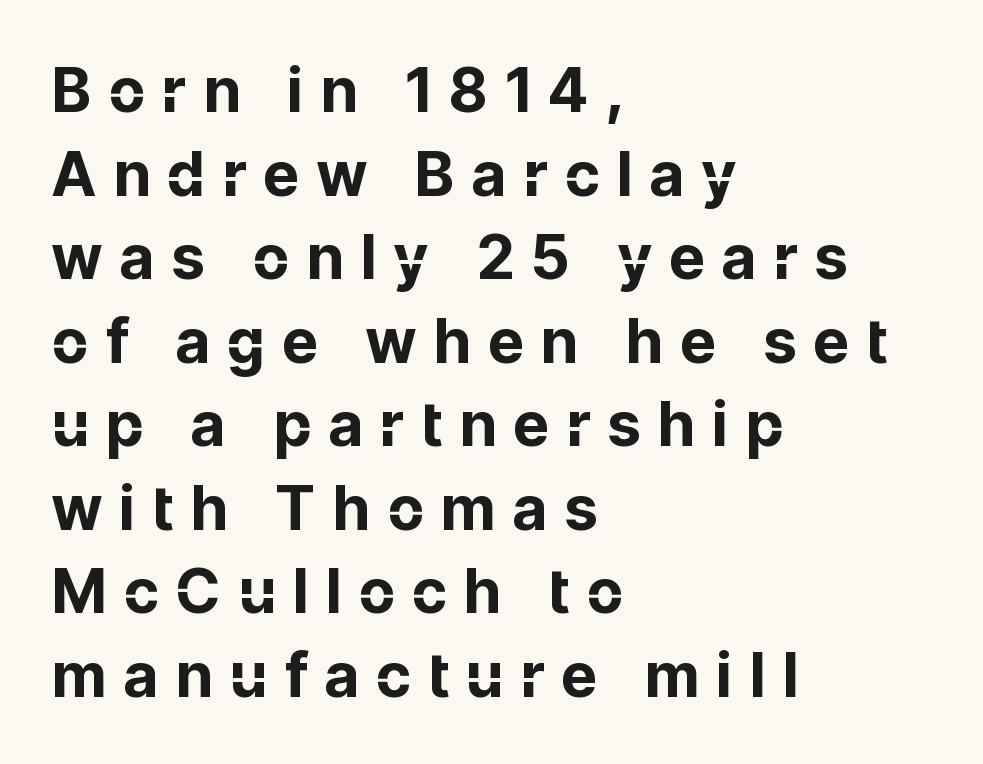
{"serif": "no", "italic": "no", "bold": "yes", "weight": "bold", "width": "normal", "stroke_contrast": "low", "x_height": "medium", "monospaced": "no", "underline": "no", "align": "left", "line_spacing": "normal", "line_spacing_ratio": 1.37, "letter_spacing": "wide", "letter_spacing_em": 0.3, "glyph_px": 61}
